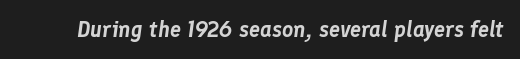
{"italic": "yes", "lean": "right", "slant_degrees": 8, "underline": "no", "letter_spacing": "normal", "letter_spacing_em": 0.0, "glyph_px": 22}
